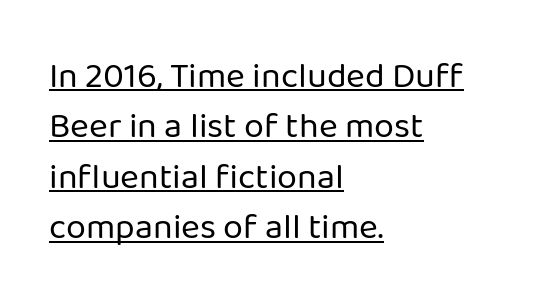
Q: Is the text bold? A: No.
Q: Is the text italic (slanted)? A: No, it is upright.
Q: Is the typeface a serif or a sans-serif typeface? A: Sans-serif.
Q: Is the text underlined? A: Yes.
Q: How is the paragraph aligned? A: Left-aligned.
Q: Is the spacing between letters normal or unusually wide? A: Normal.
Q: Is the spacing between lines tight, normal or loose? A: Normal.
Q: Width (condensed, normal, or wide)? A: Normal.
Q: Stroke contrast? A: Low.
Q: x-height? A: Medium.
Q: Monospaced? A: No.
